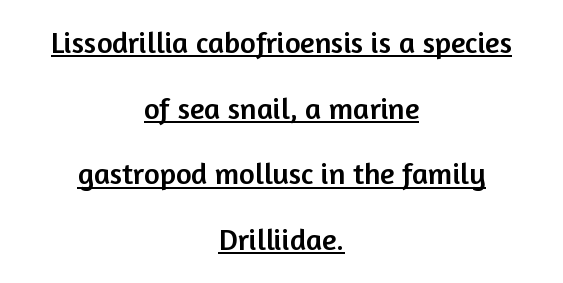
{"serif": "no", "italic": "no", "width": "normal", "stroke_contrast": "low", "x_height": "medium", "monospaced": "no", "underline": "yes", "align": "center", "line_spacing": "loose", "line_spacing_ratio": 2.19, "letter_spacing": "normal", "letter_spacing_em": 0.0, "glyph_px": 30}
